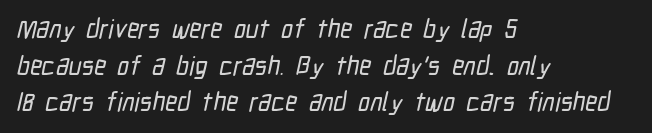
The image shows 26 px text type; set left-aligned, normal line spacing (1.41x), normal letter spacing, not underlined.
